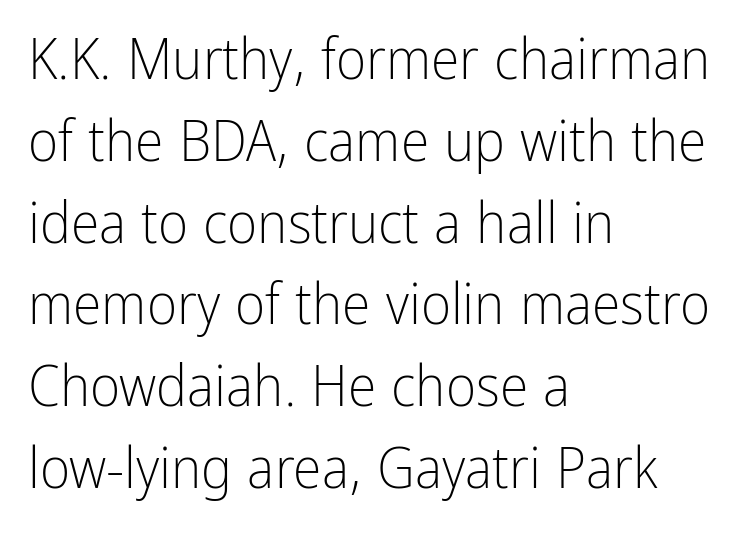
All the whitespace from short lines collects on the right. Students, observe: this is what conventionally led text looks like. The font family rendered here belongs to the sans-serif group. Descender tails drop into unmarked territory. Students, note that the glyphs here touch the page at normal intervals. Character widths vary here, with narrow letters taking less room than wide ones.
